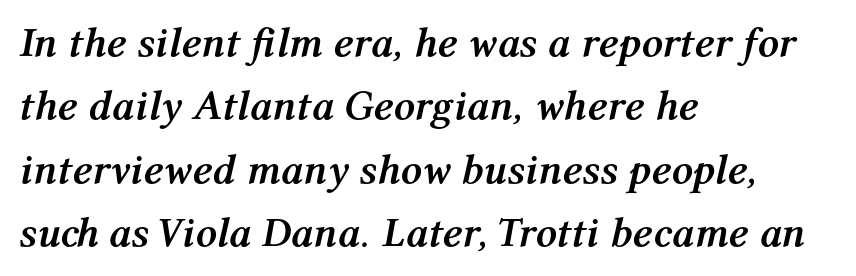
Q: Is the text bold? A: Yes.
Q: Is the text italic (slanted)? A: Yes, it leans right by about 12 degrees.
Q: Is the text underlined? A: No.
Q: How is the paragraph aligned? A: Left-aligned.
Q: Is the spacing between letters normal or unusually wide? A: Normal.
Q: Is the spacing between lines tight, normal or loose? A: Normal.
Q: Width (condensed, normal, or wide)? A: Normal.
Q: Stroke contrast? A: Medium.
Q: x-height? A: Medium.
Q: Monospaced? A: No.
